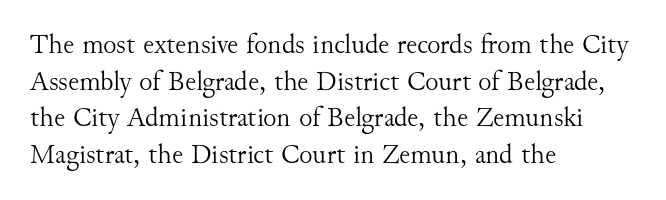
The image shows 28 px light serif type, upright; set left-aligned, normal line spacing (1.31x), normal letter spacing, not underlined; medium stroke contrast and a small x-height.
